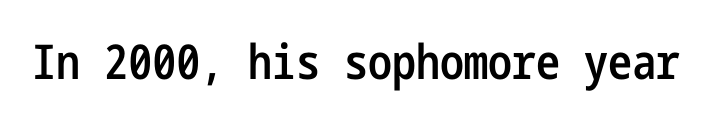
{"serif": "no", "italic": "no", "bold": "semi", "weight": "semibold", "width": "condensed", "stroke_contrast": "low", "x_height": "medium", "underline": "no", "letter_spacing": "normal", "letter_spacing_em": 0.0, "glyph_px": 48}
